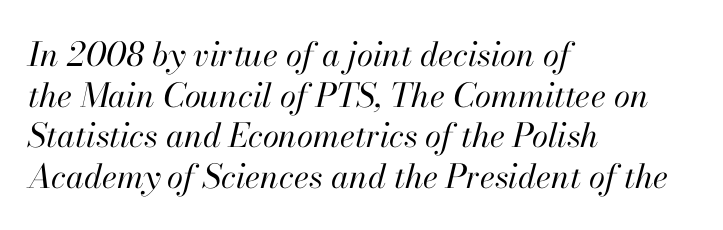
Q: Is the text bold? A: No.
Q: Is the text italic (slanted)? A: Yes, it leans right by about 13 degrees.
Q: Is the text underlined? A: No.
Q: How is the paragraph aligned? A: Left-aligned.
Q: Is the spacing between letters normal or unusually wide? A: Normal.
Q: Width (condensed, normal, or wide)? A: Normal.
Q: Stroke contrast? A: High.
Q: x-height? A: Small.
Q: Monospaced? A: No.
